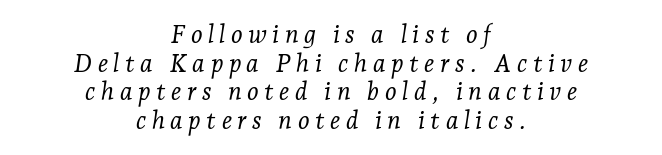
The face used here is rendered with a markedly widened letterfit. Does the copy run flush right? No — it is centered line by line. Does the lettering tilt? It does — this is italic. Only glyphs here, with clear space below each row. Heaviness? Minimal to ordinary, like unemphasized prose.
